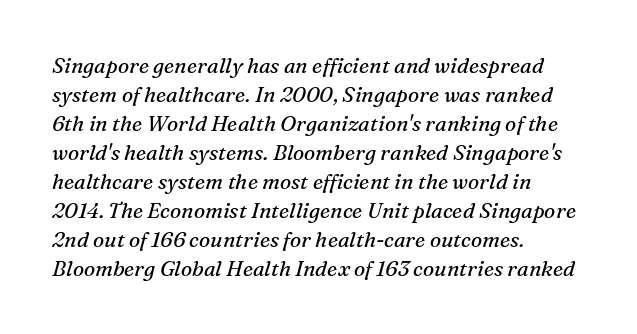
{"italic": "yes", "lean": "right", "slant_degrees": 16, "bold": "no", "underline": "no", "align": "left", "line_spacing": "normal", "line_spacing_ratio": 1.38, "letter_spacing": "normal", "letter_spacing_em": 0.0, "glyph_px": 21}
